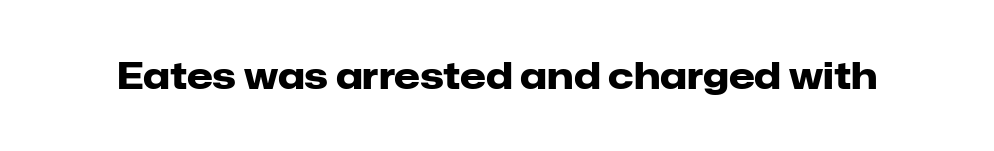
The image shows 37 px heavy sans-serif type, upright; set normal letter spacing, not underlined; low stroke contrast and a medium x-height.
